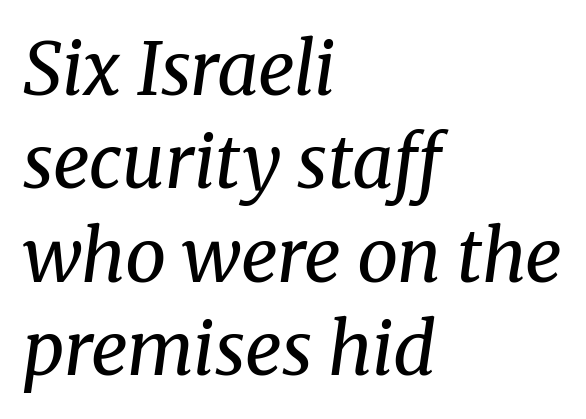
The image shows 73 px regular-weight serif type, italic (leaning right); set left-aligned, normal line spacing (1.28x), normal letter spacing, not underlined; medium stroke contrast and a medium x-height.
